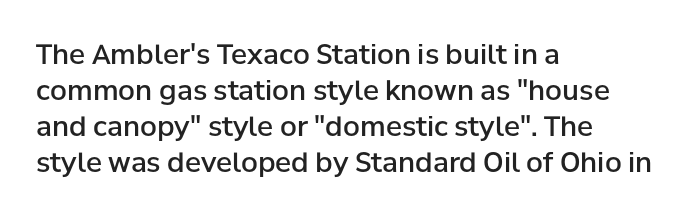
Does extra space separate the letters? No, they use regular spacing. Evenly set lines give the paragraph a standard silhouette. Nobody drew a line under any word here. Notice the strokes are somewhat thickened but not fully heavy: this is a semibold. Layout note: lines flush left.
